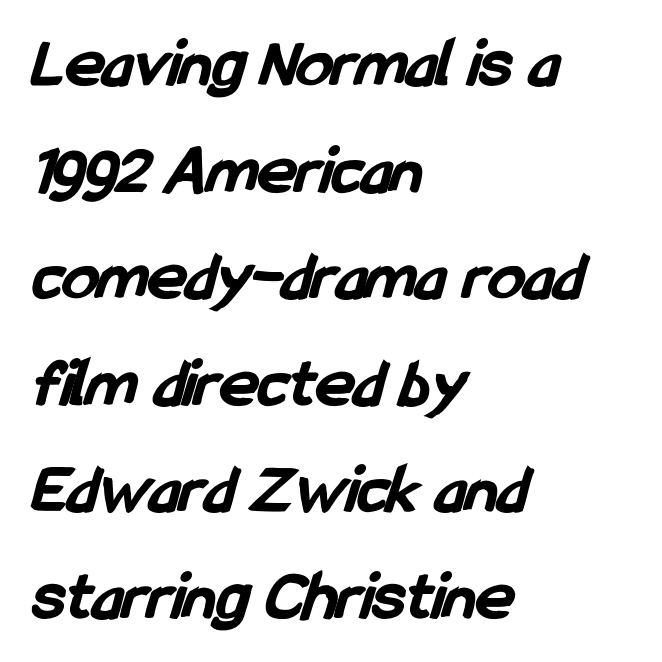
Leading: standard. Notice how the passage keeps a crisp vertical edge on the left only. Heft: maximum for text — a bold. Here the designer chose a conventional face with non-uniform glyph widths. Unlike a traditional serif, this face leaves its strokes unadorned.
